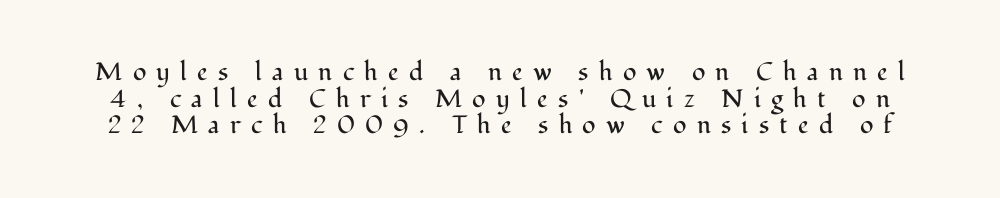
The passage shown stacks its lines with hardly any gap. The font is comparable to plain body text, perhaps lighter. A typesetter would mark this as roman, not italic. Short note: letters widely spaced. The area under the type is left untouched.
